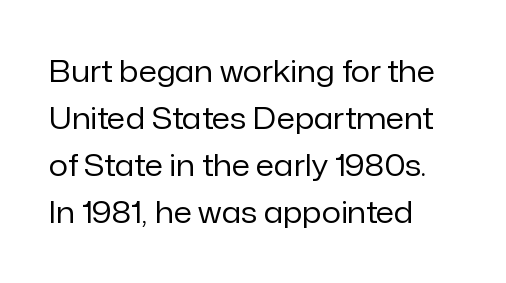
The image shows 30 px regular-weight sans-serif type, upright; set left-aligned, normal line spacing (1.57x), normal letter spacing, not underlined; low stroke contrast and a medium x-height.
